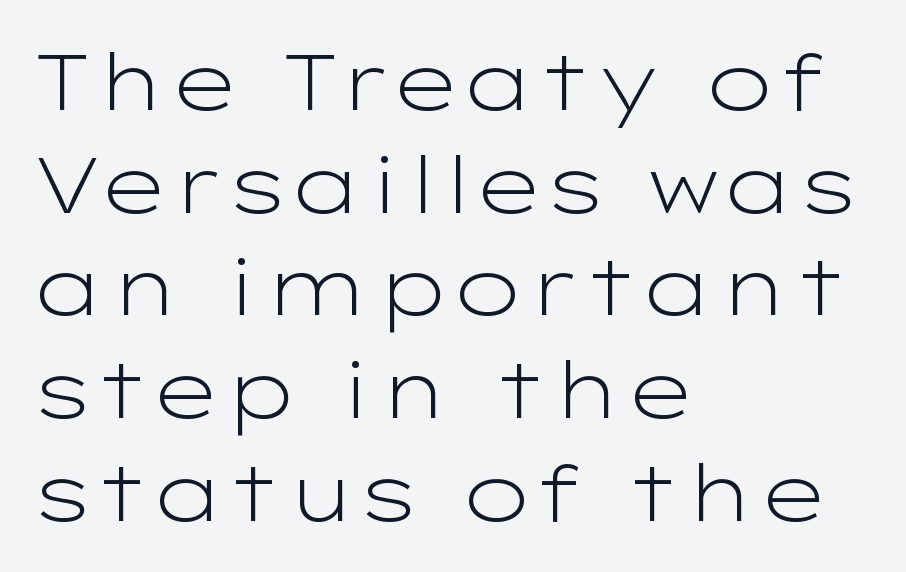
Q: Is the text bold? A: No.
Q: Is the text italic (slanted)? A: No, it is upright.
Q: Is the typeface a serif or a sans-serif typeface? A: Sans-serif.
Q: Is the text underlined? A: No.
Q: How is the paragraph aligned? A: Left-aligned.
Q: Is the spacing between letters normal or unusually wide? A: Normal.
Q: Is the spacing between lines tight, normal or loose? A: Normal.
Q: Width (condensed, normal, or wide)? A: Wide.
Q: Stroke contrast? A: Low.
Q: x-height? A: Medium.
Q: Monospaced? A: No.
